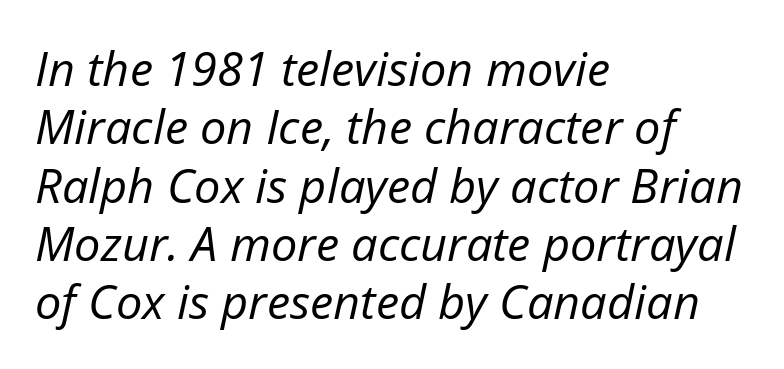
{"italic": "yes", "lean": "right", "slant_degrees": 12, "bold": "no", "weight": "regular", "width": "normal", "stroke_contrast": "low", "x_height": "medium", "monospaced": "no", "underline": "no", "align": "left", "line_spacing_ratio": 1.24, "letter_spacing": "normal", "letter_spacing_em": 0.0, "glyph_px": 47}
